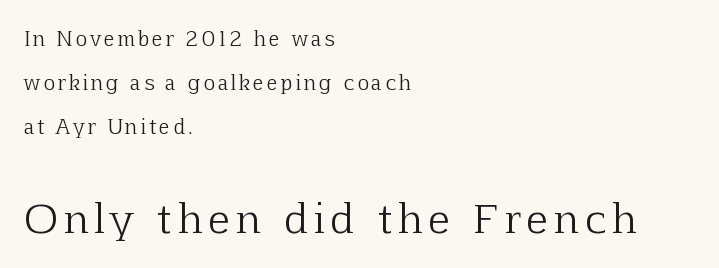
The image shows 40 px light serif type, upright; set left-aligned, loose line spacing (2.21x), not underlined; the second (bottom) block is 2.0x larger; low stroke contrast and a medium x-height.
